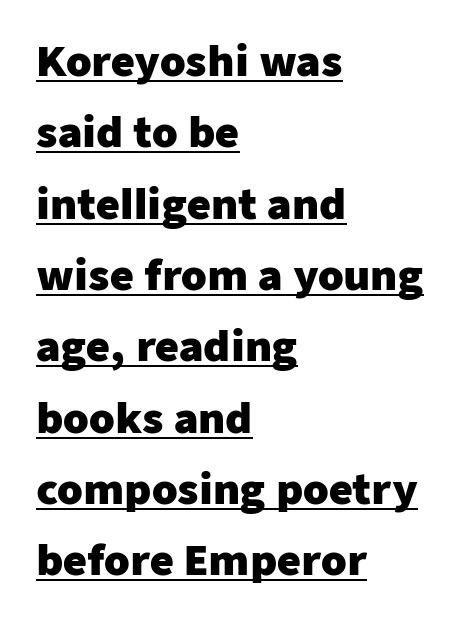
The image shows 41 px heavy sans-serif type, upright; set left-aligned, line spacing 1.74x, normal letter spacing, underlined; low stroke contrast and a medium x-height.
